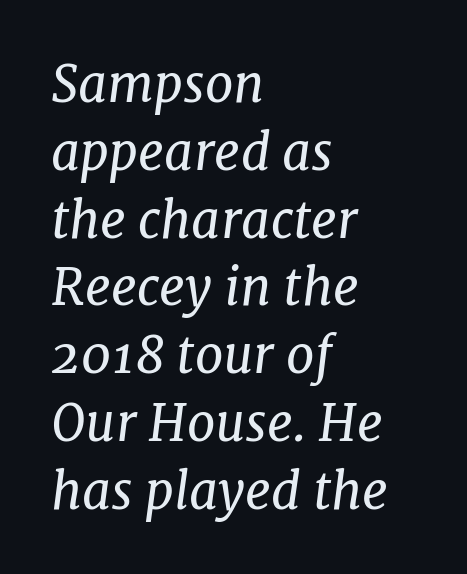
These lines stack with their left ends in a neat column. Look at the bottom of the vertical strokes: they flare into serifs here. Horizontal bands of white between lines are of average thickness. Looking at the ascenders, they clearly lean. Spacing between characters is what you'd get straight out of the box. The space directly below the letters is spotless.
